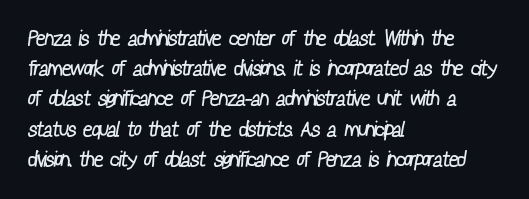
{"bold": "no", "underline": "no", "align": "left", "line_spacing": "normal", "line_spacing_ratio": 1.44, "letter_spacing": "normal", "letter_spacing_em": 0.0, "glyph_px": 21}
